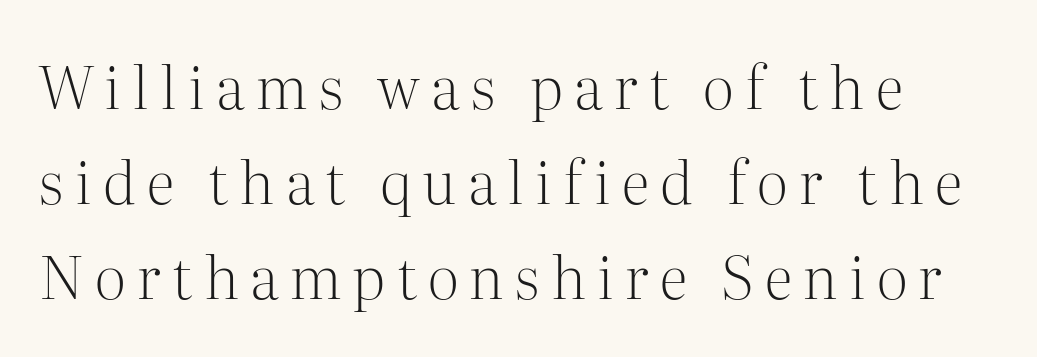
The image shows 59 px light serif type, upright; set normal line spacing (1.61x), not underlined; medium stroke contrast and a medium x-height.
